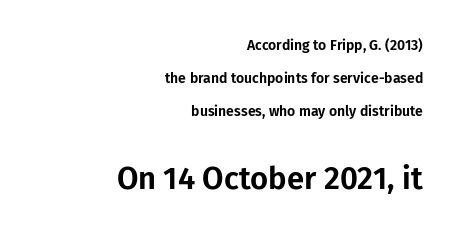
Q: Is the text italic (slanted)? A: No, it is upright.
Q: Is the typeface a serif or a sans-serif typeface? A: Sans-serif.
Q: Is the text underlined? A: No.
Q: How is the paragraph aligned? A: Right-aligned.
Q: Is the spacing between letters normal or unusually wide? A: Normal.
Q: Is the spacing between lines tight, normal or loose? A: Loose.
Q: Which block of text is set in a larger size, the first (top) or the second (bottom)? A: The second (bottom) one.
Q: Width (condensed, normal, or wide)? A: Normal.
Q: Stroke contrast? A: Low.
Q: x-height? A: Medium.
Q: Monospaced? A: No.
